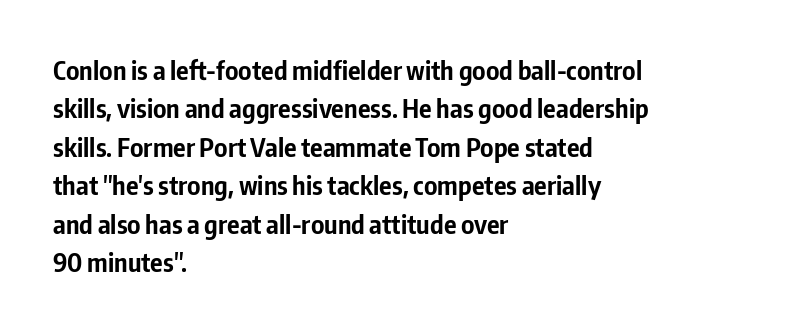
Q: Is the text bold? A: Yes.
Q: Is the text italic (slanted)? A: No, it is upright.
Q: Is the text underlined? A: No.
Q: How is the paragraph aligned? A: Left-aligned.
Q: Is the spacing between letters normal or unusually wide? A: Normal.
Q: Is the spacing between lines tight, normal or loose? A: Normal.
